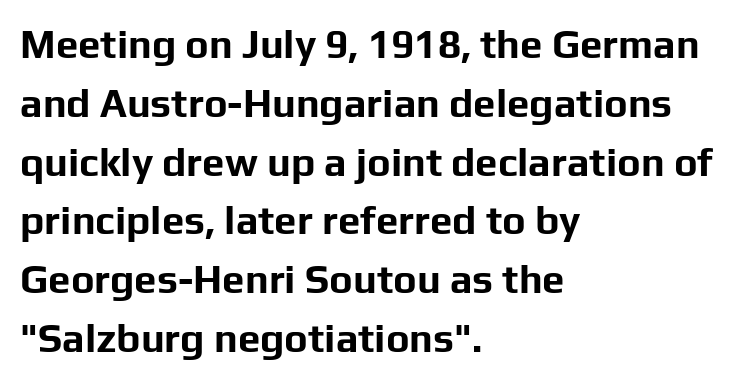
The face used here is proportionally spaced, like ordinary book or web type. The passage shown is emphatically bold. Decoration check: the copy has no underline. Stroke terminals: plain, sans-serif.
